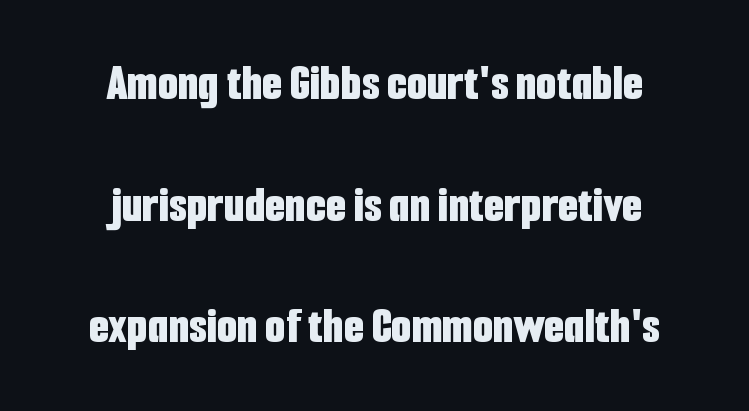
{"serif": "no", "italic": "no", "bold": "yes", "weight": "bold", "width": "condensed", "stroke_contrast": "low", "x_height": "medium", "monospaced": "no", "underline": "no", "align": "center", "line_spacing": "loose", "line_spacing_ratio": 2.34, "letter_spacing": "normal", "letter_spacing_em": 0.0, "glyph_px": 52}
